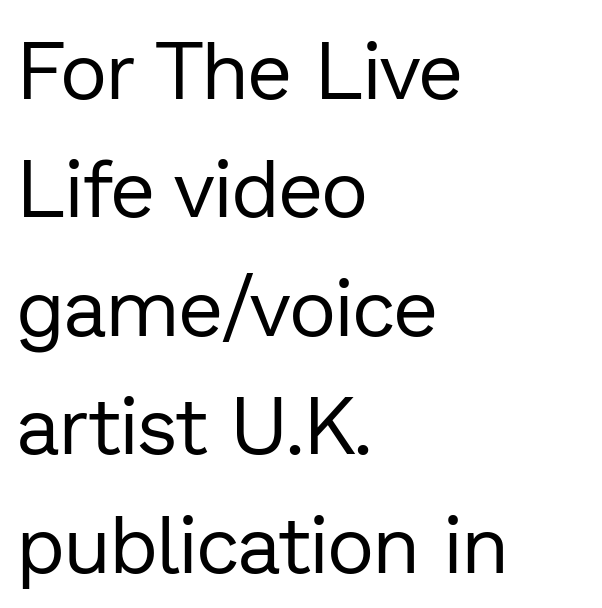
{"serif": "no", "italic": "no", "bold": "no", "weight": "regular", "width": "normal", "stroke_contrast": "low", "x_height": "medium", "monospaced": "no", "underline": "no", "align": "left", "line_spacing": "normal", "line_spacing_ratio": 1.48, "letter_spacing": "normal", "letter_spacing_em": 0.0, "glyph_px": 80}
